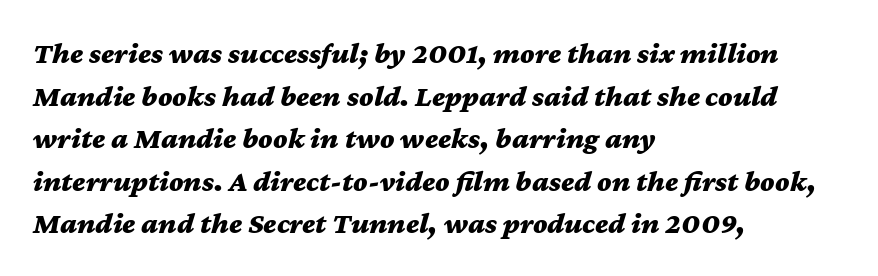
Q: Is the text bold? A: Yes.
Q: Is the text italic (slanted)? A: Yes, it leans right by about 12 degrees.
Q: Is the text underlined? A: No.
Q: How is the paragraph aligned? A: Left-aligned.
Q: Is the spacing between letters normal or unusually wide? A: Normal.
Q: Is the spacing between lines tight, normal or loose? A: Normal.
Q: Width (condensed, normal, or wide)? A: Wide.
Q: Stroke contrast? A: Medium.
Q: x-height? A: Medium.
Q: Monospaced? A: No.
